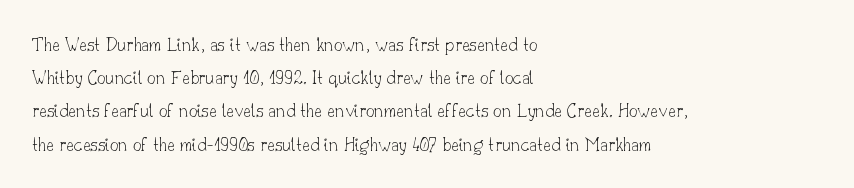
The face looks like a standard text weight, possibly lighter. Short and long lines alike share a common starting point at left. Vertically, the passage feels balanced, rows spaced as you'd expect. A bare baseline throughout the passage. Here the glyphs are tracked normally, forming tight word shapes.
